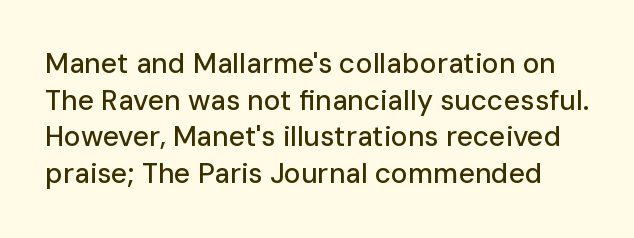
Descenders hang freely into open space. Character widths vary here, with narrow letters taking less room than wide ones. You can tell from the bare stems that sans-serif type was used. The specimen reads as upright at a glance.
